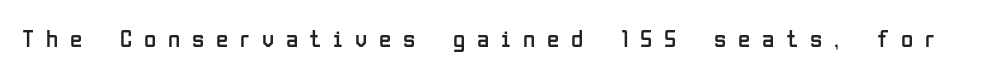
{"italic": "no", "bold": "no", "underline": "no", "letter_spacing": "wide", "letter_spacing_em": 0.47, "glyph_px": 25}
